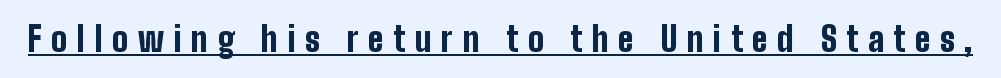
{"serif": "no", "italic": "no", "bold": "yes", "weight": "bold", "width": "condensed", "stroke_contrast": "low", "x_height": "medium", "monospaced": "no", "underline": "yes", "letter_spacing": "wide", "letter_spacing_em": 0.28, "glyph_px": 34}
